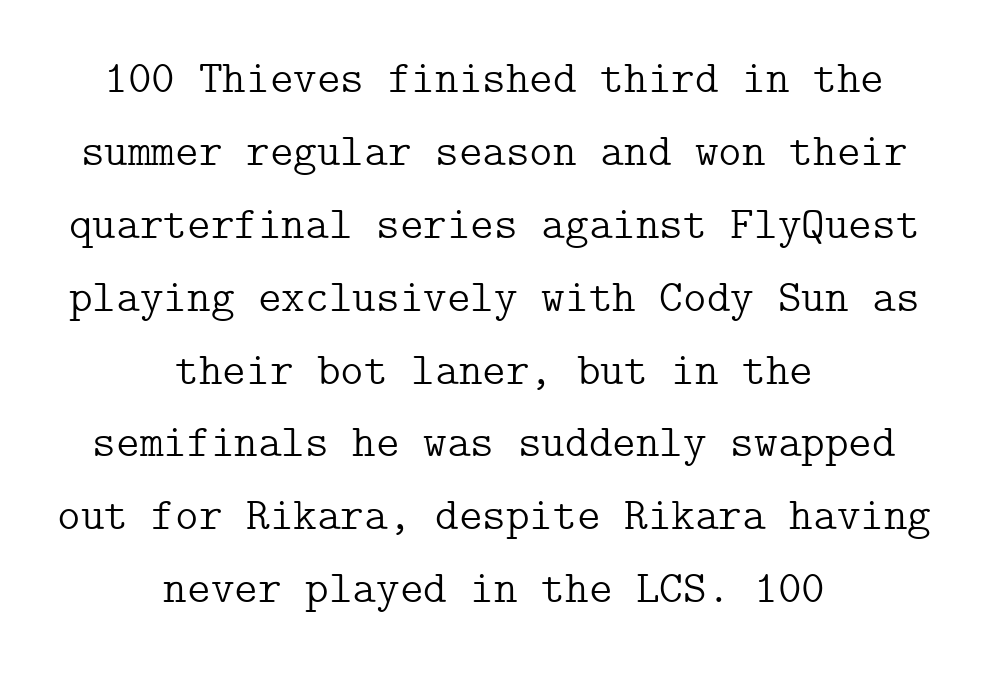
Q: Is the text bold? A: No.
Q: Is the text italic (slanted)? A: No, it is upright.
Q: Is the typeface a serif or a sans-serif typeface? A: Serif.
Q: Is the text underlined? A: No.
Q: How is the paragraph aligned? A: Centered.
Q: Is the spacing between letters normal or unusually wide? A: Normal.
Q: Is the spacing between lines tight, normal or loose? A: Normal.
Q: Width (condensed, normal, or wide)? A: Normal.
Q: Stroke contrast? A: Low.
Q: x-height? A: Medium.
